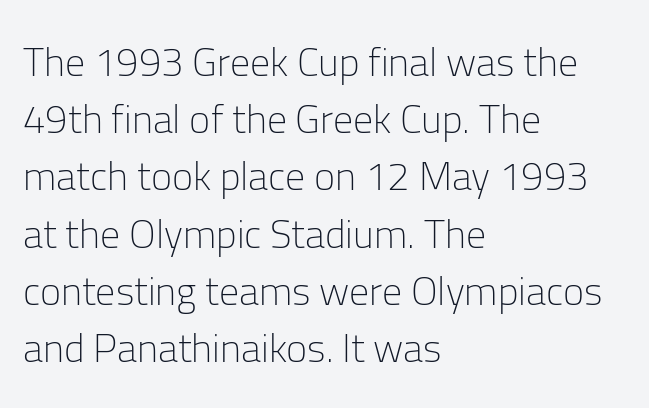
Typeset ragged right — the left edge is the straight one. Tall strokes in this sample are plumb rather than angled. Varying glyph widths throughout — classic text-font behaviour. The words here are not underlined.
